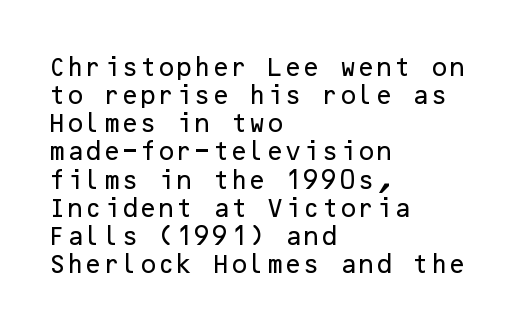
Q: Is the text italic (slanted)? A: No, it is upright.
Q: Is the text underlined? A: No.
Q: How is the paragraph aligned? A: Left-aligned.
Q: Is the spacing between letters normal or unusually wide? A: Normal.
Q: Is the spacing between lines tight, normal or loose? A: Normal.
